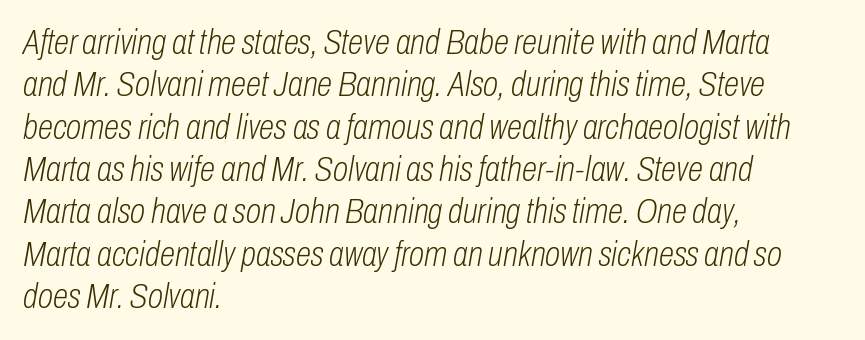
A typesetter would call this proportional, since set widths differ per character. No chunkiness to these letters — they're not bold. The foot of each line stays bare and open. The face used here has a pronounced slope to its letters. The horizontal fit of the characters is conventional and even. Which margin do the lines hug? The left one — the right edge is uneven.
